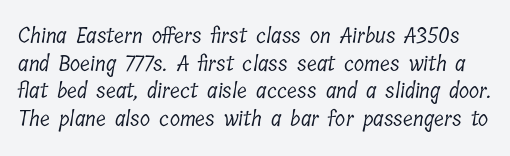
Q: Is the text bold? A: No.
Q: Is the text underlined? A: No.
Q: Is the spacing between letters normal or unusually wide? A: Normal.
Q: Is the spacing between lines tight, normal or loose? A: Normal.
